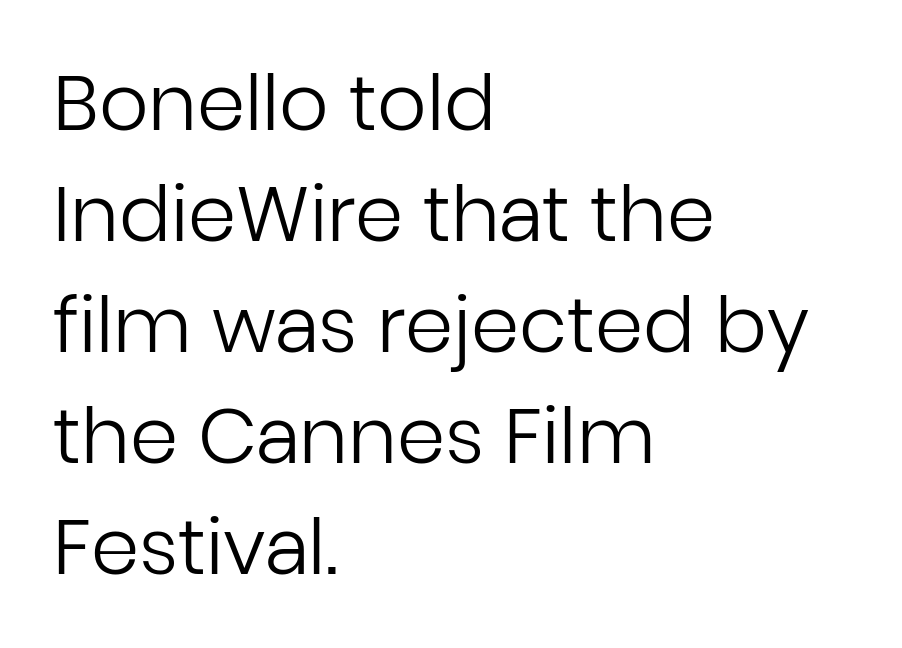
One-word summary of the alignment: left. Each word holds together tightly as a unit, with standard inter-letter gaps. Every stem runs plumb, perpendicular to the baseline. Note: no serifs on the glyphs. Each letter keeps its own natural width here, so spacing adapts to shape.
